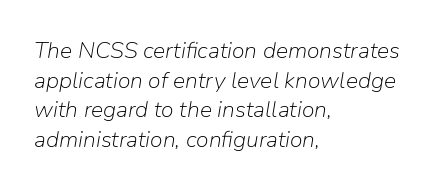
{"italic": "yes", "lean": "right", "slant_degrees": 9, "bold": "no", "underline": "no", "align": "left", "line_spacing": "normal", "line_spacing_ratio": 1.29, "letter_spacing": "normal", "letter_spacing_em": 0.0, "glyph_px": 23}
